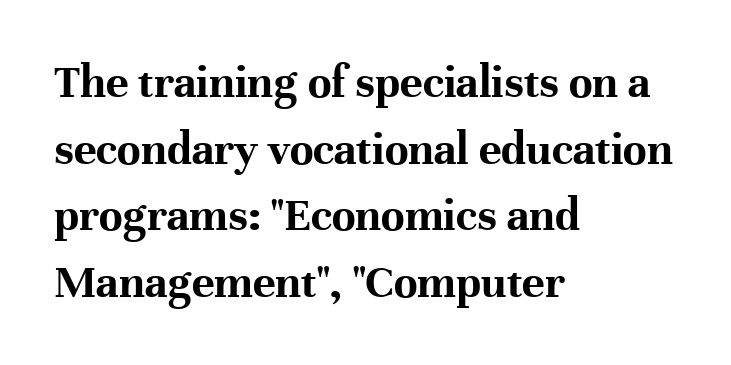
Italic: no, the glyphs are upright roman. Each row of text sits above clean, open space. Letterform terminals end in serifs throughout the passage. Strong, thick strokes mark this as bold type. The designer left line spacing at the default. A typesetter would call this proportional, since set widths differ per character.
